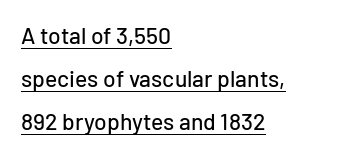
{"italic": "no", "underline": "yes", "align": "left", "line_spacing_ratio": 1.87, "letter_spacing": "normal", "letter_spacing_em": 0.0, "glyph_px": 23}
